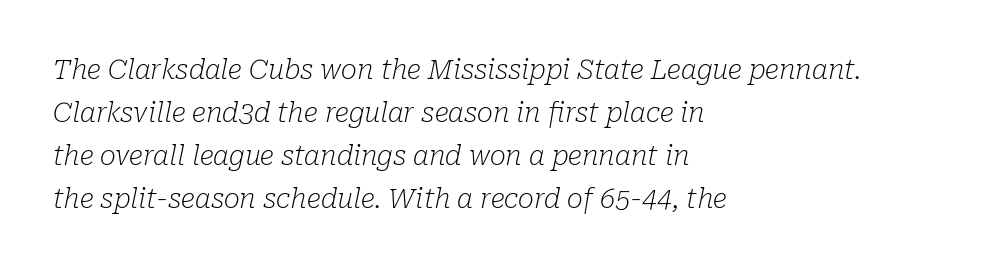
These lines keep a tight, regular rhythm from letter to letter. Weight: regular or lighter. The setting favours the left margin, as ordinary paragraphs usually do. Observe the lean: these are italic letterforms. Lines of text with bare space underneath. The space between consecutive lines is moderate.
